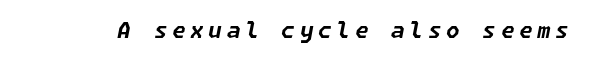
The image shows 22 px bold type, italic (leaning right); set unusually wide letter spacing (+0.21 em), not underlined.
